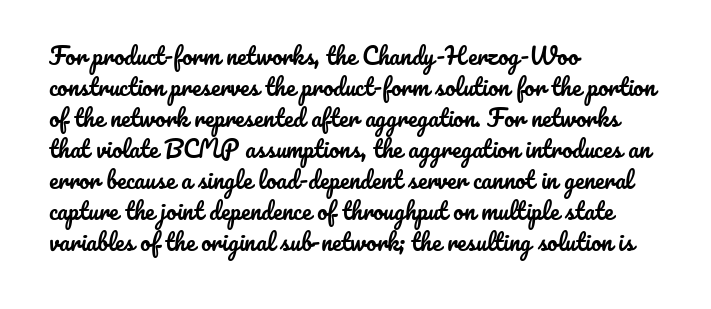
The designer left line spacing at the default. Glance below the letters and you will spot only blank space. The letters sit at their default tracking, neither squeezed nor spread. The compositor pushed each line to the left boundary.
